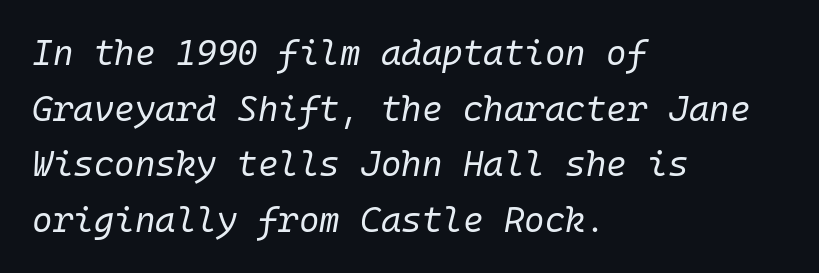
A light-to-regular cut is what we see here. Which margin do the lines hug? The left one — the right edge is uneven. The gap between lines stays unmarked. A normal amount of white space separates one row of letters from the next.
